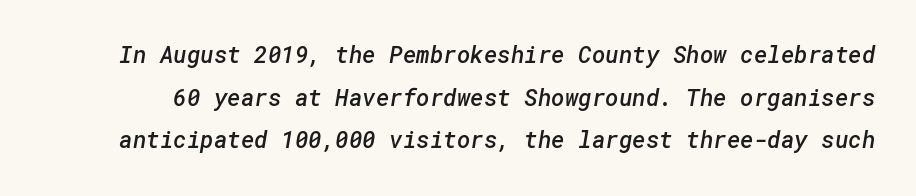
{"bold": "semi", "underline": "no", "line_spacing_ratio": 1.85, "letter_spacing": "normal", "letter_spacing_em": 0.0, "glyph_px": 23}
